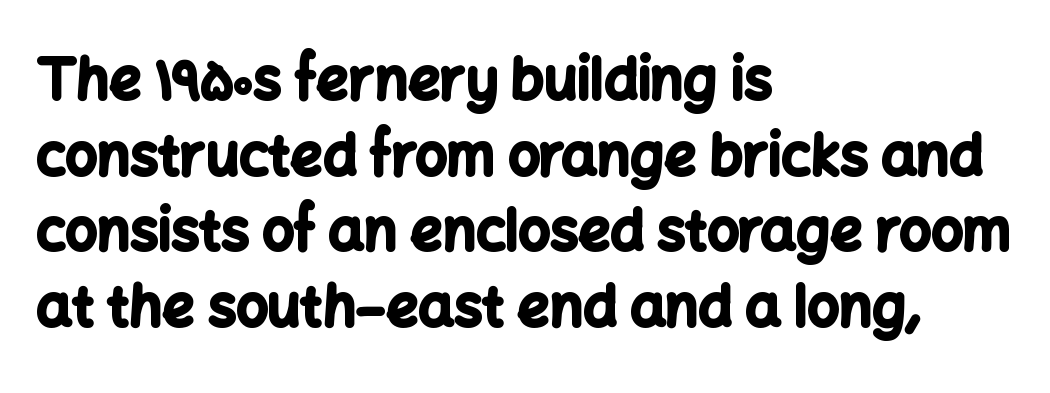
Thick stems and heavy bowls — unmistakably bold. Do the characters align in a grid? No, the font is proportional. The typesetter chose a ragged-right arrangement here. The passage shown is not underscored anywhere. There is no visible air inserted between adjacent glyphs. The passage shown is typeset with a sans-serif family.
